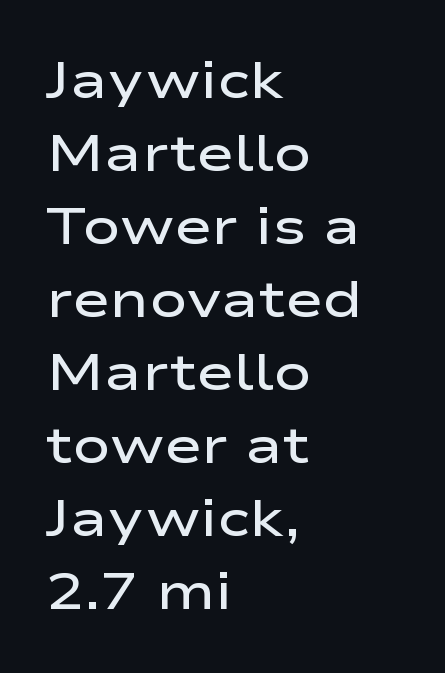
{"serif": "no", "italic": "no", "bold": "semi", "weight": "semibold", "width": "wide", "stroke_contrast": "low", "x_height": "medium", "monospaced": "no", "underline": "no", "align": "left", "line_spacing": "normal", "line_spacing_ratio": 1.43, "letter_spacing": "normal", "letter_spacing_em": 0.0, "glyph_px": 51}
